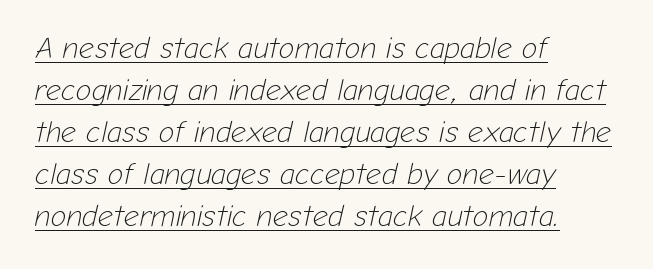
It's the slanting kind of type. Stems and bowls with no extra thickness — not bold. You can see a thin bar hugging the bottom of the glyphs. Each word holds together tightly as a unit, with standard inter-letter gaps. The paragraph has a hard left edge and a soft right edge.
